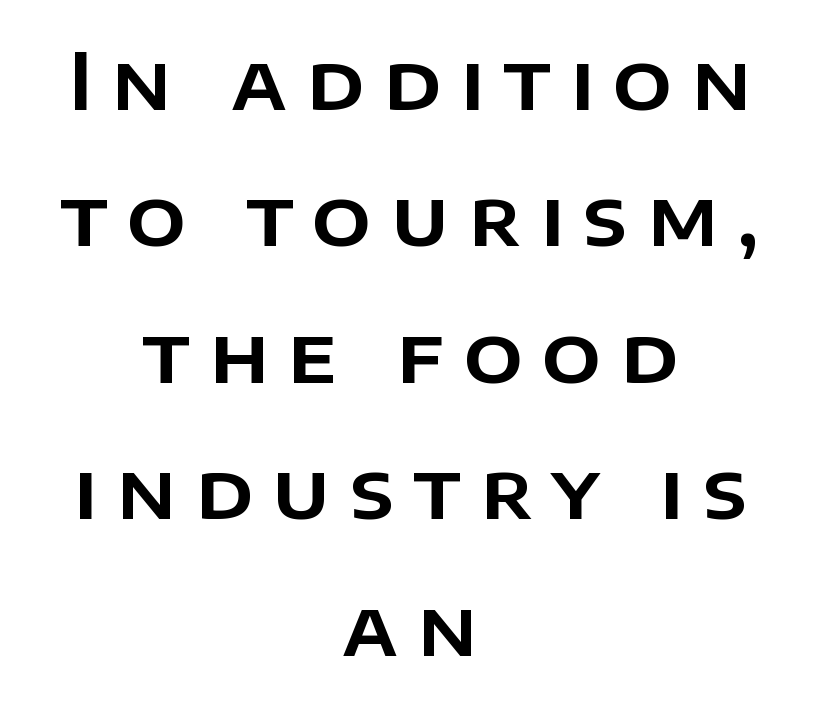
Upright lettering throughout. The letters are spread apart with noticeably loose tracking. The string is rendered with underlining switched off. Notice how the passage keeps no hard edge, just a central spine.
